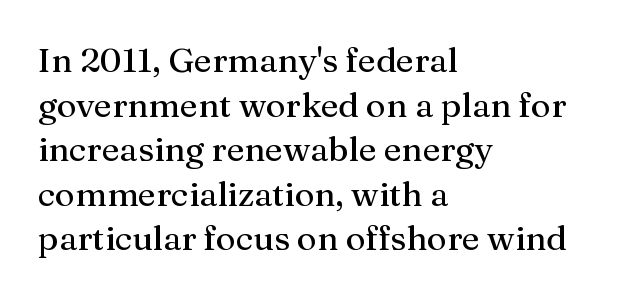
The face used here is rendered with its standard letterfit. Interline gaps are of average width in this sample. Every stem runs plumb, perpendicular to the baseline. The designer went with a serif here, giving each stem small feet. The space beneath each line is pristine and unruled.
